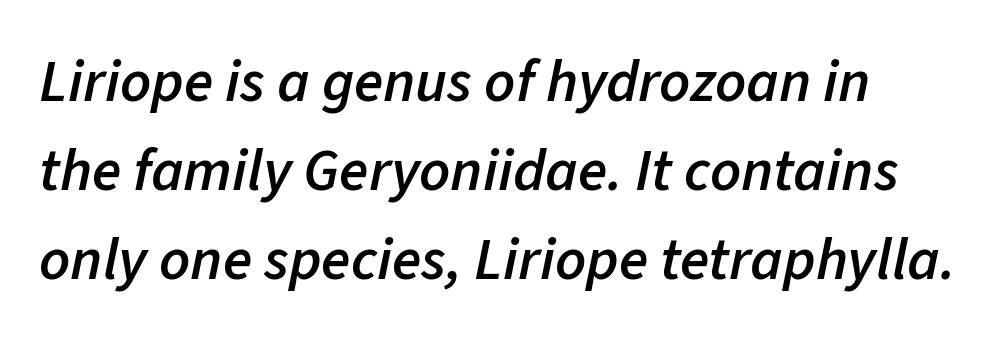
Rule under the text: the space is simply empty. How would I describe the line gaps? Plain and ordinary. The text block is weighted toward the left margin, trailing off unevenly rightward. Tall strokes in this sample are angled rather than plumb.
